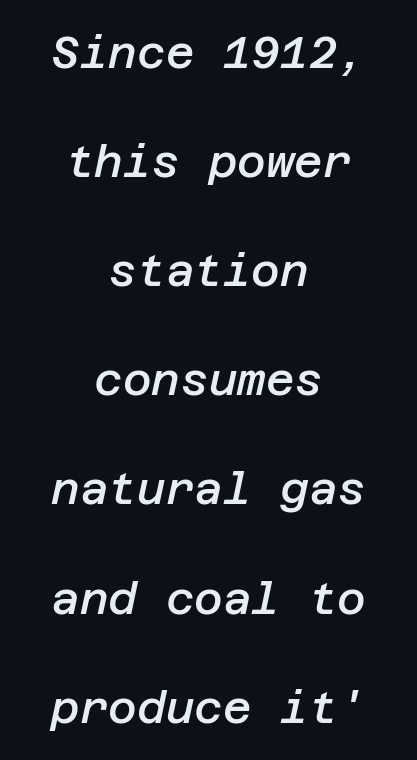
{"italic": "yes", "lean": "right", "slant_degrees": 12, "bold": "semi", "weight": "semibold", "width": "normal", "stroke_contrast": "low", "x_height": "large", "underline": "no", "align": "center", "line_spacing": "loose", "line_spacing_ratio": 2.48, "letter_spacing": "normal", "letter_spacing_em": 0.0, "glyph_px": 44}
